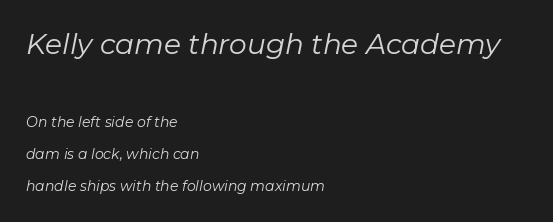
Q: Is the text bold? A: No.
Q: Is the text italic (slanted)? A: Yes, it leans right by about 11 degrees.
Q: Is the text underlined? A: No.
Q: How is the paragraph aligned? A: Left-aligned.
Q: Is the spacing between letters normal or unusually wide? A: Normal.
Q: Is the spacing between lines tight, normal or loose? A: Loose.
Q: Which block of text is set in a larger size, the first (top) or the second (bottom)? A: The first (top) one.
Q: Width (condensed, normal, or wide)? A: Normal.
Q: Stroke contrast? A: Low.
Q: x-height? A: Medium.
Q: Monospaced? A: No.
